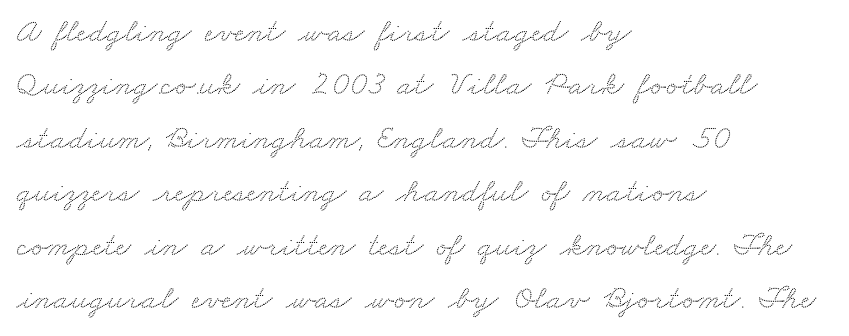
The image shows 34 px wide serif type; set left-aligned, normal line spacing (1.57x), normal letter spacing, not underlined; medium stroke contrast and a small x-height.
